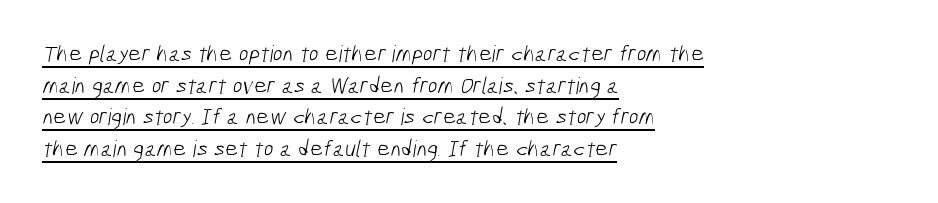
{"bold": "no", "underline": "yes", "align": "left", "line_spacing": "normal", "line_spacing_ratio": 1.37, "letter_spacing": "normal", "letter_spacing_em": 0.0, "glyph_px": 23}
